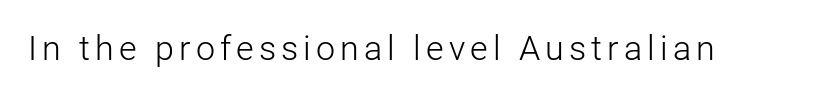
{"serif": "no", "italic": "no", "bold": "no", "weight": "light", "width": "normal", "stroke_contrast": "low", "x_height": "medium", "monospaced": "no", "underline": "no", "glyph_px": 34}
